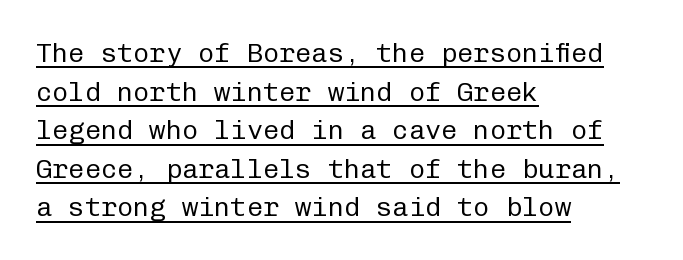
{"italic": "no", "bold": "no", "underline": "yes", "align": "left", "line_spacing": "normal", "line_spacing_ratio": 1.43, "letter_spacing": "normal", "letter_spacing_em": 0.0, "glyph_px": 27}
